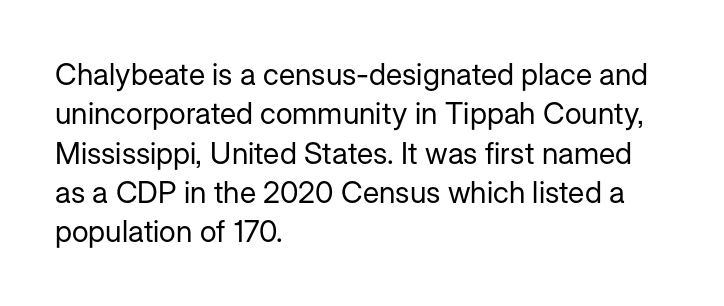
The image shows 30 px regular-weight sans-serif type, upright; set left-aligned, normal line spacing (1.31x), normal letter spacing, not underlined; low stroke contrast and a medium x-height.
